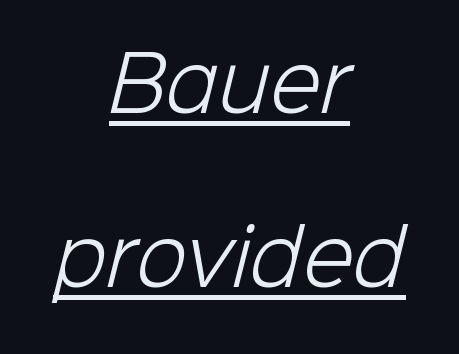
The image shows 75 px light sans-serif type; set centered, loose line spacing (2.32x), normal letter spacing, underlined; low stroke contrast and a medium x-height.
